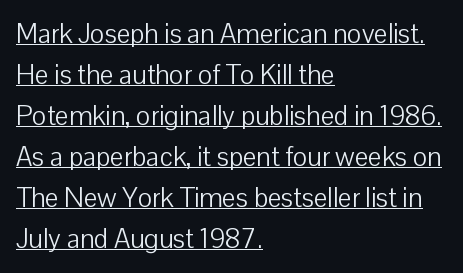
{"italic": "no", "bold": "no", "underline": "yes", "align": "left", "line_spacing": "normal", "line_spacing_ratio": 1.52, "letter_spacing": "normal", "letter_spacing_em": 0.0, "glyph_px": 27}
